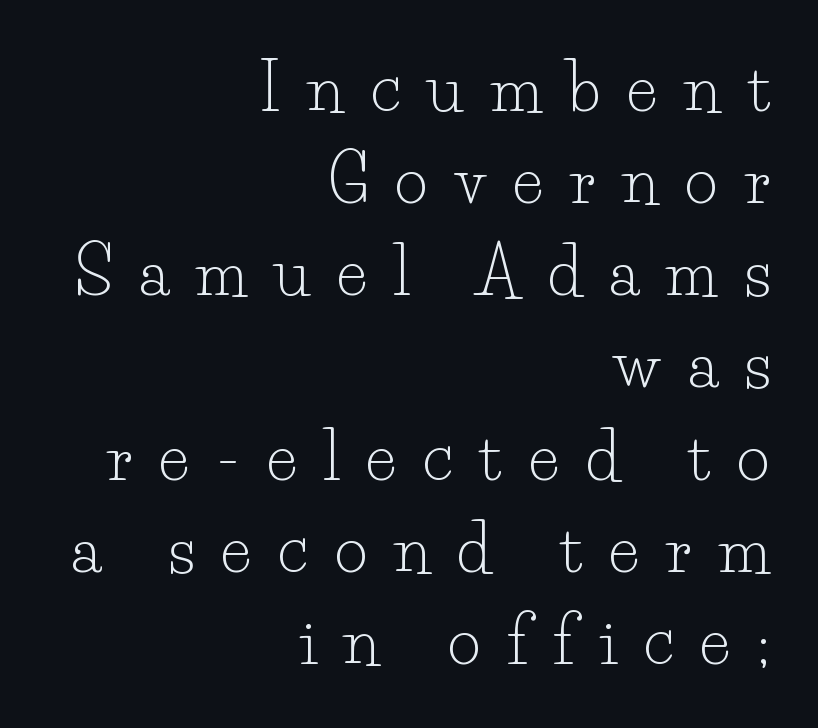
The image shows 64 px light serif type, upright; set right-aligned, normal line spacing (1.44x), unusually wide letter spacing (+0.42 em), not underlined; low stroke contrast and a small x-height.
